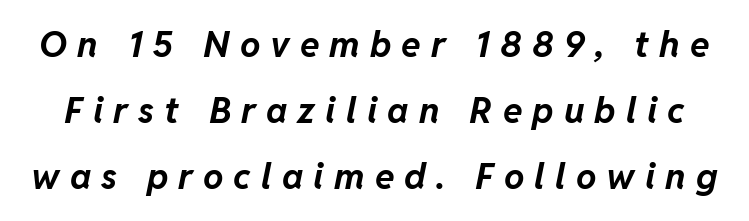
{"italic": "yes", "lean": "right", "slant_degrees": 11, "bold": "yes", "weight": "bold", "width": "normal", "stroke_contrast": "low", "x_height": "medium", "monospaced": "no", "underline": "no", "line_spacing_ratio": 1.84, "letter_spacing": "wide", "letter_spacing_em": 0.28, "glyph_px": 36}
